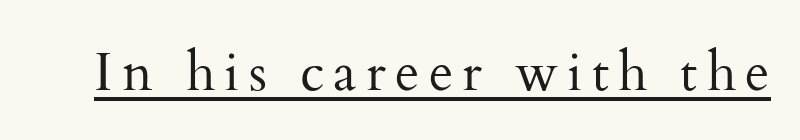
Posture: straight, roman, zero tilt. Old-style or modern, the face here clearly has serifs. The letters advance in unequal steps, a hallmark of proportional type. The face used here appears with an underline applied. Is the type heavy? It reads as light-to-regular instead.
